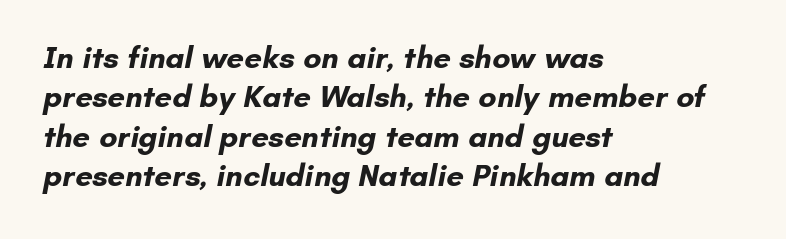
Caption: multi-line text, flush left, ragged right. Letterform terminals end flat and unadorned throughout the passage. Each letter keeps its own natural width here, so spacing adapts to shape. The horizontal fit of the characters is conventional and even. Underline: absent. These lines sit exactly where default settings would place them.
